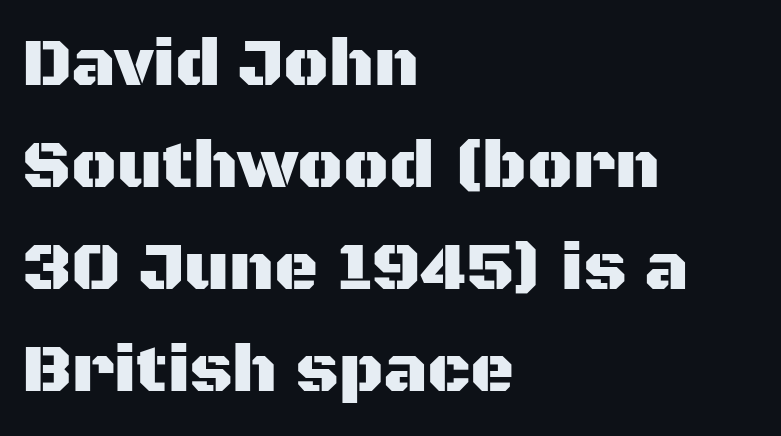
{"serif": "no", "italic": "no", "width": "normal", "stroke_contrast": "medium", "x_height": "large", "monospaced": "no", "underline": "no", "align": "left", "line_spacing": "normal", "line_spacing_ratio": 1.5, "letter_spacing": "normal", "letter_spacing_em": 0.0, "glyph_px": 68}
